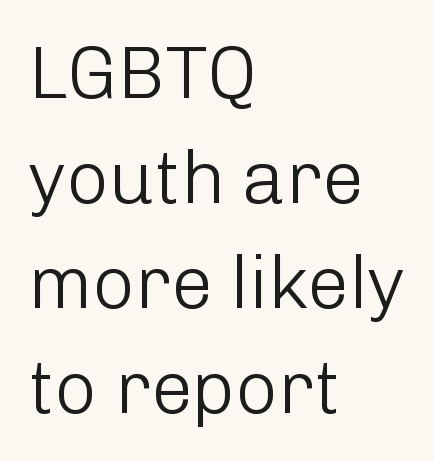
{"serif": "no", "italic": "no", "bold": "no", "weight": "light", "width": "normal", "stroke_contrast": "low", "x_height": "medium", "monospaced": "no", "underline": "no", "align": "left", "line_spacing": "normal", "line_spacing_ratio": 1.42, "letter_spacing": "normal", "letter_spacing_em": 0.0, "glyph_px": 74}
